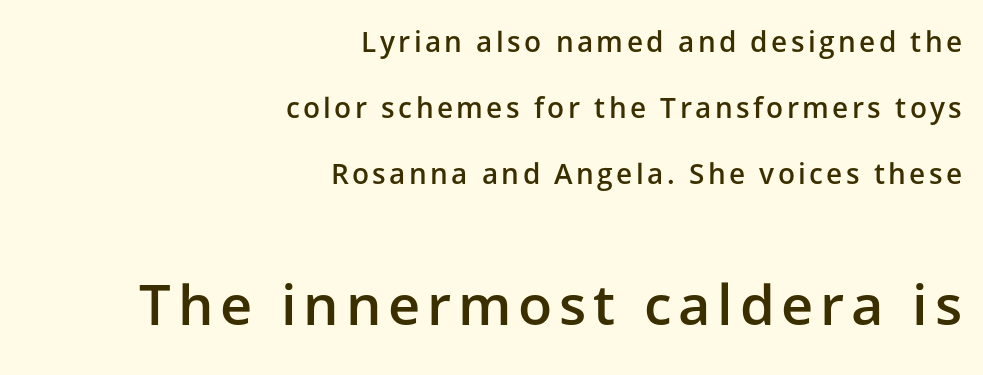
The image shows 56 px semibold sans-serif type, upright; set right-aligned, loose line spacing (2.36x), not underlined; the second (bottom) block is 2.0x larger; low stroke contrast and a medium x-height.
